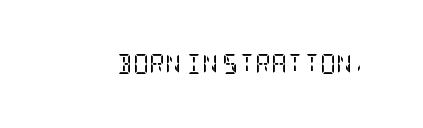
Q: Is the text bold? A: No.
Q: Is the text italic (slanted)? A: No, it is upright.
Q: Is the text underlined? A: No.
Q: Is the spacing between letters normal or unusually wide? A: Normal.
